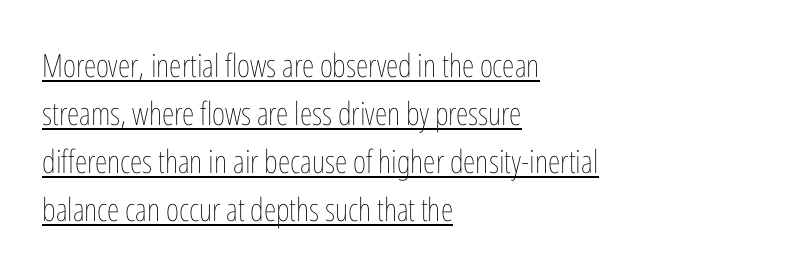
Q: Is the text bold? A: No.
Q: Is the text italic (slanted)? A: No, it is upright.
Q: Is the text underlined? A: Yes.
Q: How is the paragraph aligned? A: Left-aligned.
Q: Is the spacing between letters normal or unusually wide? A: Normal.
Q: Is the spacing between lines tight, normal or loose? A: Normal.
Q: Width (condensed, normal, or wide)? A: Condensed.
Q: Stroke contrast? A: Low.
Q: x-height? A: Medium.
Q: Monospaced? A: No.
